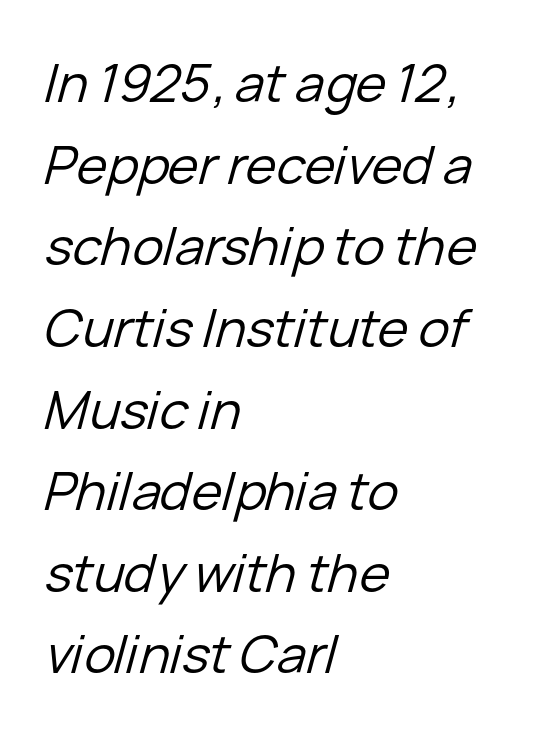
{"italic": "yes", "lean": "right", "slant_degrees": 15, "bold": "no", "weight": "regular", "width": "normal", "stroke_contrast": "low", "x_height": "medium", "monospaced": "no", "underline": "no", "align": "left", "line_spacing": "normal", "line_spacing_ratio": 1.57, "letter_spacing": "normal", "letter_spacing_em": 0.0, "glyph_px": 52}
